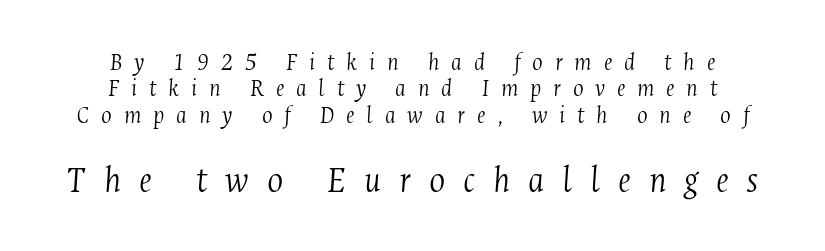
Q: Is the text bold? A: No.
Q: Is the text italic (slanted)? A: Yes, it leans right by about 4 degrees.
Q: Is the typeface a serif or a sans-serif typeface? A: Serif.
Q: Is the text underlined? A: No.
Q: How is the paragraph aligned? A: Centered.
Q: Is the spacing between letters normal or unusually wide? A: Unusually wide.
Q: Is the spacing between lines tight, normal or loose? A: Tight.
Q: Which block of text is set in a larger size, the first (top) or the second (bottom)? A: The second (bottom) one.
Q: Width (condensed, normal, or wide)? A: Condensed.
Q: Stroke contrast? A: Medium.
Q: x-height? A: Medium.
Q: Monospaced? A: No.
